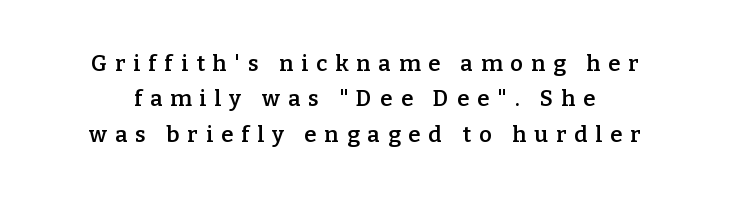
The image shows 22 px text type, upright; set normal line spacing (1.61x), unusually wide letter spacing (+0.37 em), not underlined.
